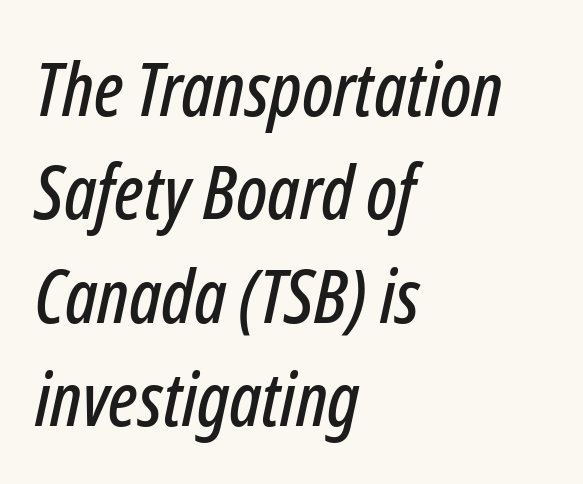
Q: Is the text italic (slanted)? A: Yes, it leans right by about 12 degrees.
Q: Is the text underlined? A: No.
Q: How is the paragraph aligned? A: Left-aligned.
Q: Is the spacing between letters normal or unusually wide? A: Normal.
Q: Is the spacing between lines tight, normal or loose? A: Normal.
Q: Width (condensed, normal, or wide)? A: Condensed.
Q: Stroke contrast? A: Low.
Q: x-height? A: Medium.
Q: Monospaced? A: No.
